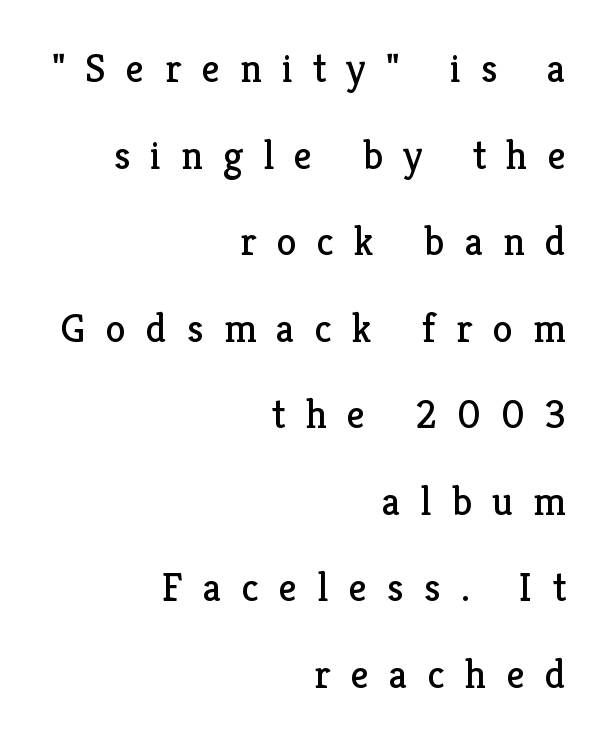
The image shows 41 px regular-weight serif type, upright; set right-aligned, loose line spacing (2.11x), unusually wide letter spacing (+0.49 em), not underlined; low stroke contrast and a medium x-height.
